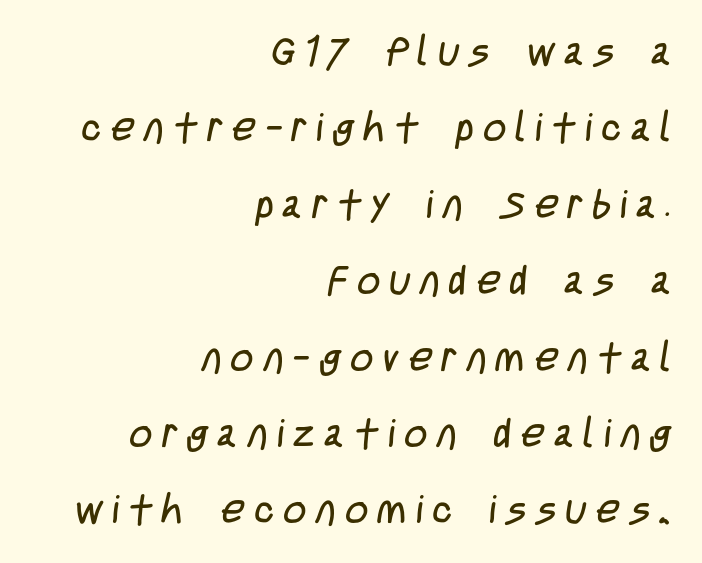
Q: Is the text bold? A: No.
Q: Is the typeface a serif or a sans-serif typeface? A: Sans-serif.
Q: Is the text underlined? A: No.
Q: How is the paragraph aligned? A: Right-aligned.
Q: Is the spacing between letters normal or unusually wide? A: Unusually wide.
Q: Is the spacing between lines tight, normal or loose? A: Loose.
Q: Width (condensed, normal, or wide)? A: Condensed.
Q: Stroke contrast? A: Low.
Q: x-height? A: Large.
Q: Monospaced? A: No.
